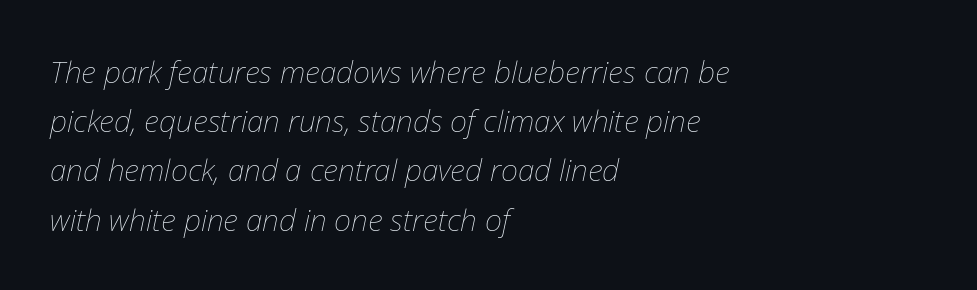
The image shows 30 px thin type, italic (leaning right); set left-aligned, normal line spacing (1.64x), normal letter spacing, not underlined; low stroke contrast and a medium x-height.
